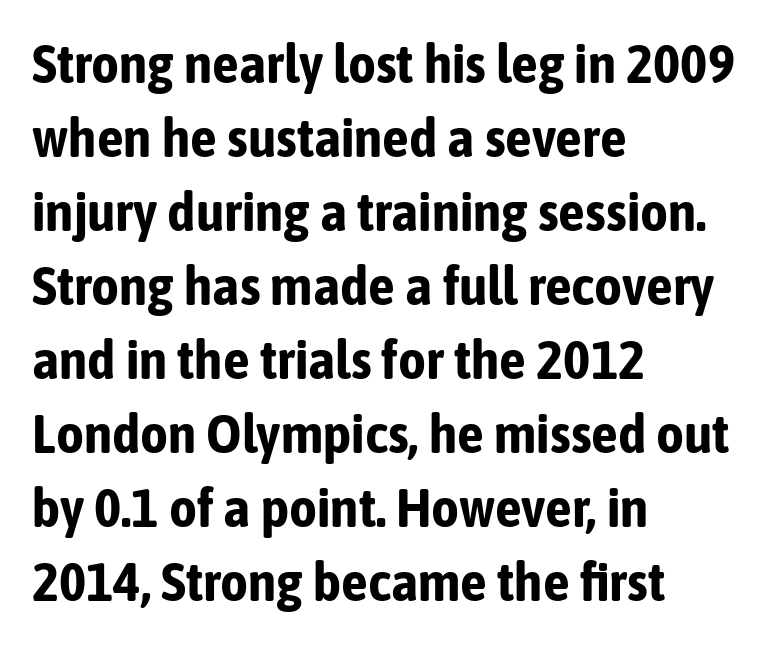
Leftover space on each line is placed entirely after the last word. Each letter's strokes conclude bluntly, with no projecting serifs. Plain, unruled lines of type. Is the letter spacing exaggerated? No — it looks like the ordinary default.
